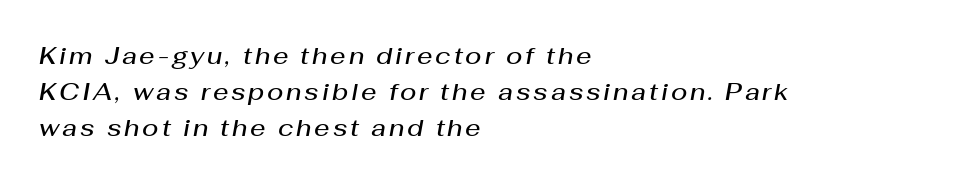
The image shows 24 px text type, italic (leaning right); set left-aligned, normal line spacing (1.5x), not underlined.
